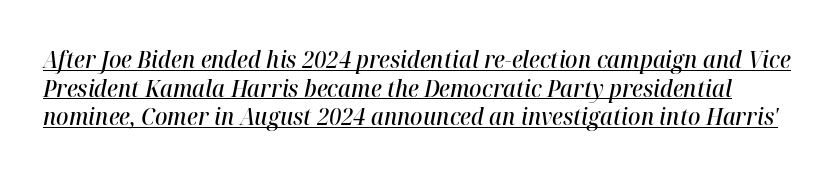
Emphasis-style slanted type is in use. Is the letter spacing exaggerated? No — it looks like the ordinary default. The sample's only ornament is a line tracing under the words. Summary of weight: moderately heavy, a semibold.
